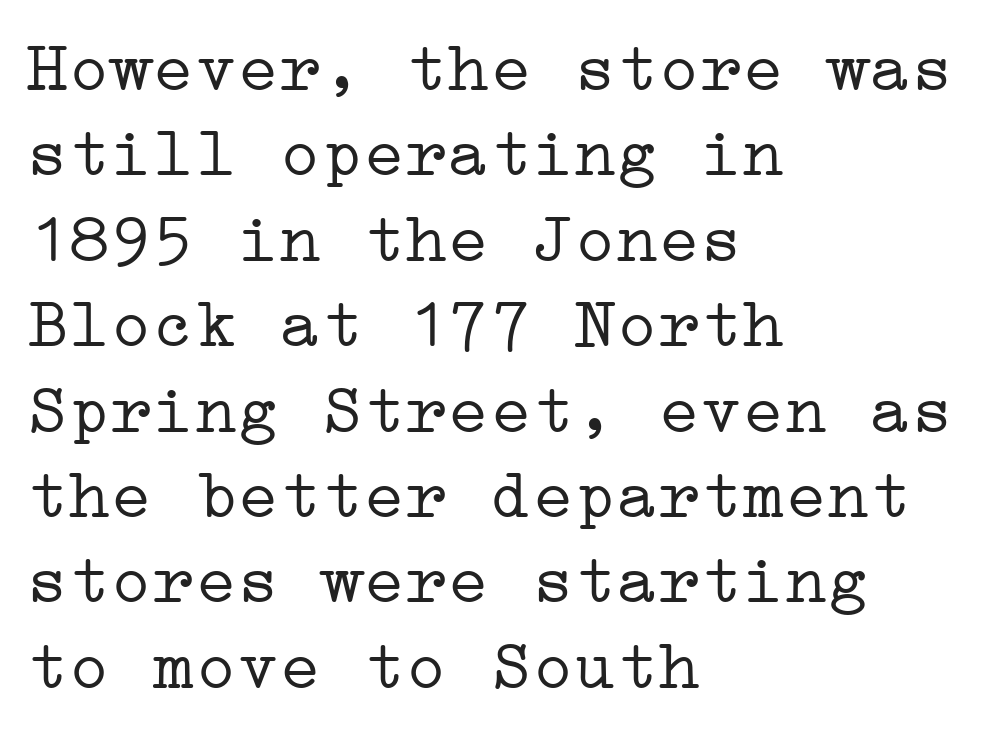
Q: Is the text bold? A: No.
Q: Is the text italic (slanted)? A: No, it is upright.
Q: Is the typeface a serif or a sans-serif typeface? A: Serif.
Q: Is the text underlined? A: No.
Q: How is the paragraph aligned? A: Left-aligned.
Q: Is the spacing between letters normal or unusually wide? A: Normal.
Q: Width (condensed, normal, or wide)? A: Wide.
Q: Stroke contrast? A: Low.
Q: x-height? A: Medium.
